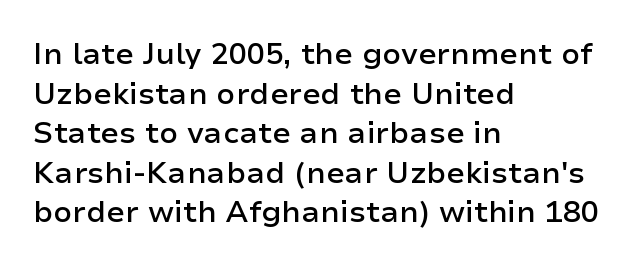
{"serif": "no", "italic": "no", "bold": "semi", "weight": "semibold", "width": "normal", "stroke_contrast": "low", "x_height": "medium", "monospaced": "no", "underline": "no", "align": "left", "line_spacing": "normal", "line_spacing_ratio": 1.32, "letter_spacing": "normal", "letter_spacing_em": 0.0, "glyph_px": 30}
